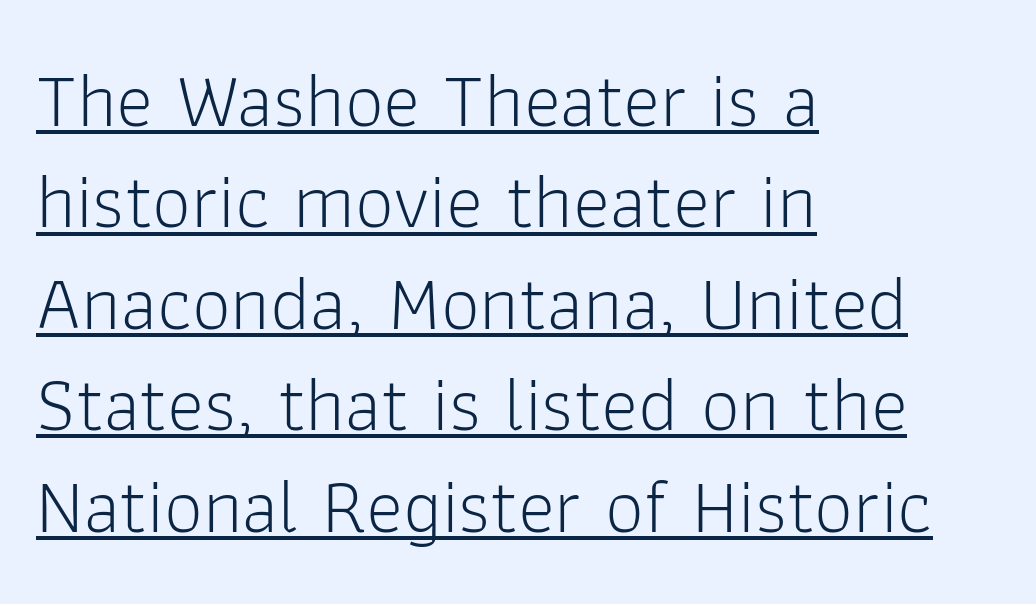
{"serif": "no", "italic": "no", "bold": "no", "weight": "light", "width": "normal", "stroke_contrast": "low", "x_height": "medium", "monospaced": "no", "underline": "yes", "align": "left", "line_spacing": "normal", "line_spacing_ratio": 1.3, "letter_spacing": "normal", "letter_spacing_em": 0.0, "glyph_px": 78}
